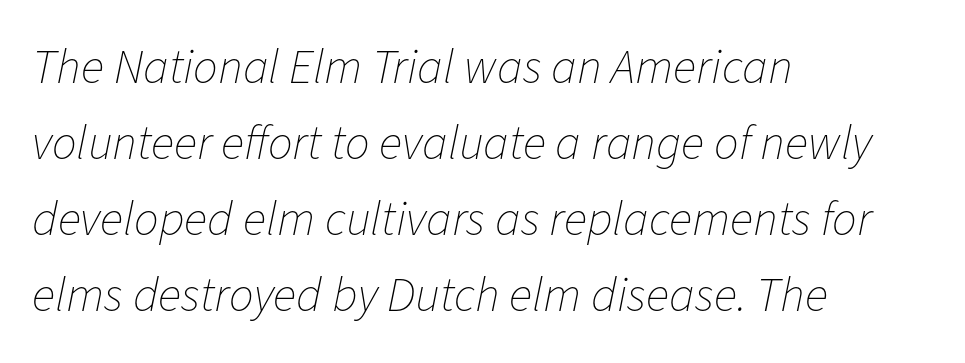
{"italic": "yes", "lean": "right", "slant_degrees": 11, "bold": "no", "weight": "thin", "width": "normal", "stroke_contrast": "low", "x_height": "medium", "monospaced": "no", "underline": "no", "align": "left", "line_spacing": "normal", "line_spacing_ratio": 1.55, "letter_spacing": "normal", "letter_spacing_em": 0.0, "glyph_px": 49}
